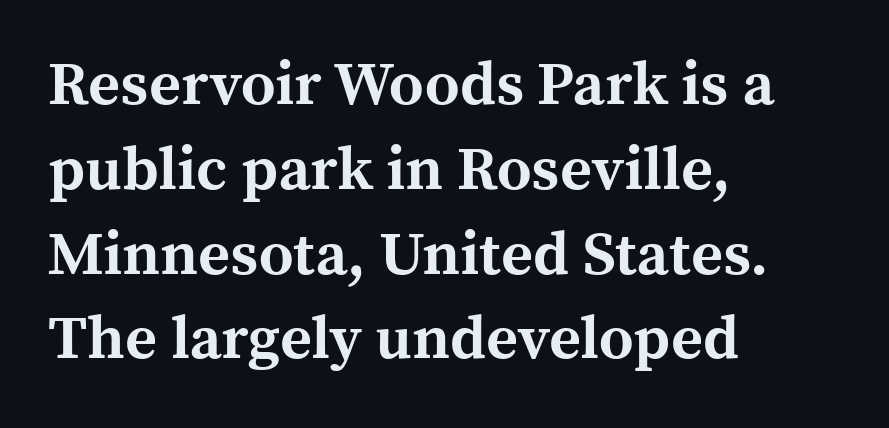
The image shows 61 px bold serif type, upright; set left-aligned, normal line spacing (1.39x), normal letter spacing, not underlined; a medium x-height.
